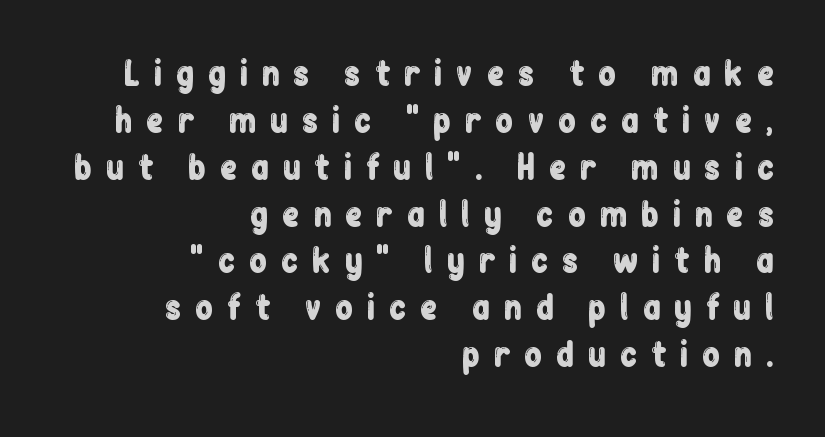
The rag falls on the left side of this text block. Letters rest on an invisible, unmarked baseline. A typesetter would call this leading conventional body-copy spacing. The characters display no serif detailing; their extremities are plain. The letters stand straight up with perfectly vertical stems.
